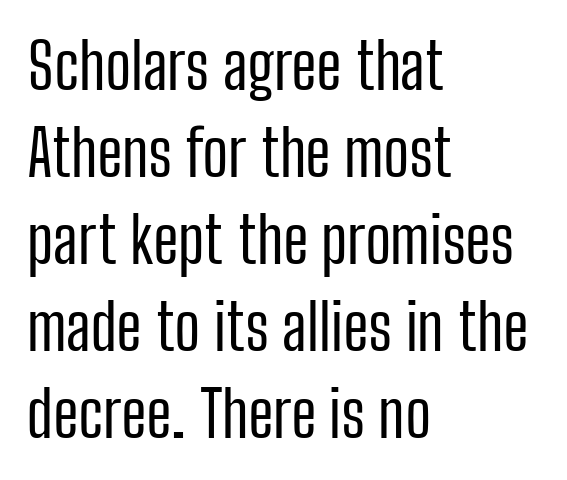
Q: Is the text bold? A: No.
Q: Is the text italic (slanted)? A: No, it is upright.
Q: Is the typeface a serif or a sans-serif typeface? A: Sans-serif.
Q: Is the text underlined? A: No.
Q: How is the paragraph aligned? A: Left-aligned.
Q: Is the spacing between letters normal or unusually wide? A: Normal.
Q: Is the spacing between lines tight, normal or loose? A: Normal.
Q: Width (condensed, normal, or wide)? A: Condensed.
Q: Stroke contrast? A: Low.
Q: x-height? A: Medium.
Q: Monospaced? A: No.
